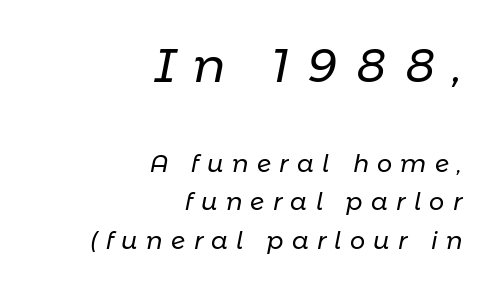
The image shows 47 px regular-weight type, italic (leaning right); set right-aligned, normal line spacing (1.59x), unusually wide letter spacing (+0.35 em), not underlined; the first (top) block is 1.96x larger; low stroke contrast and a medium x-height.
